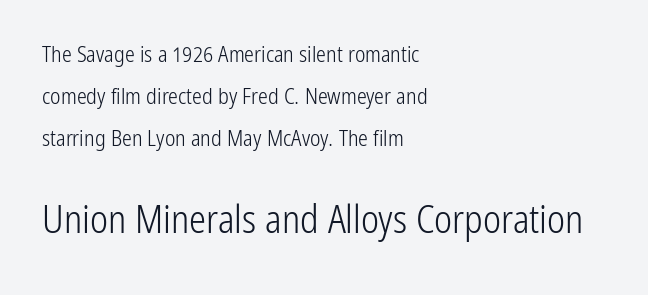
The face used here is proportionally spaced, like ordinary book or web type. Leading is clearly above the norm, producing a sparse column. Typographically, this falls in the sans-serif category. Two sizes are in play, and the larger belongs to the second block.
